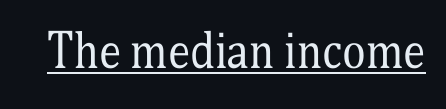
The image shows 45 px regular-weight, condensed serif type, upright; set normal letter spacing, underlined; medium stroke contrast and a medium x-height.
